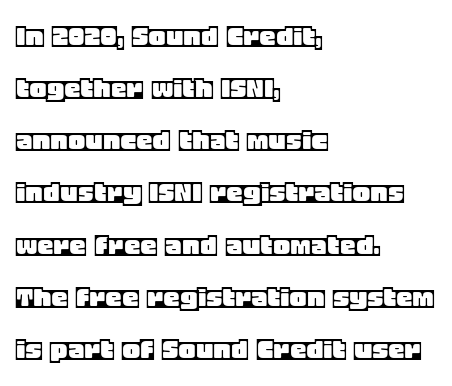
The font's upright variant was chosen for this text. The face used here is rendered with its standard letterfit. Spacing verdict: proportional, widths tailored to each character. Alignment: flush left. Baseline-to-baseline distance is the conventional proportion of letter height. A clean baseline with only descenders dipping below it.
